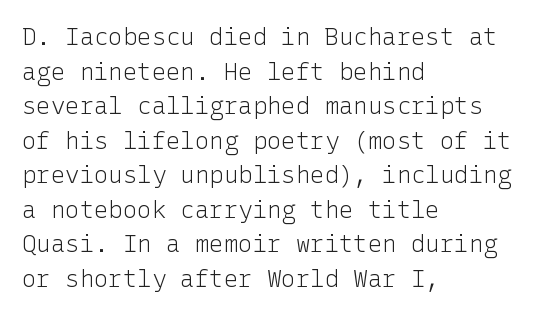
Regarding leading, the lines here are spaced in the standard way. The letters look calm and open, with moderate or lighter stems. Layout note: lines flush left. The rendering keeps characters at their native spacing. The lettering stays uniformly vertical, giving the passage a roman look. Underline: absent.
